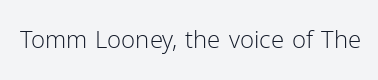
Only glyphs here, with clear space below each row. Notice how the stems are strictly vertical — no italics here. Between one letter and the next there's only the usual sliver of space. Is this a heavy cut? Hardly; it is regular or lighter.
